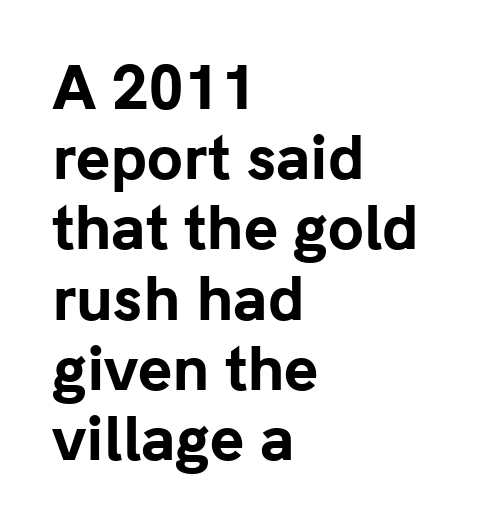
{"serif": "no", "italic": "no", "bold": "yes", "weight": "bold", "width": "normal", "stroke_contrast": "low", "x_height": "medium", "monospaced": "no", "underline": "no", "align": "left", "line_spacing_ratio": 1.21, "letter_spacing": "normal", "letter_spacing_em": 0.0, "glyph_px": 58}
